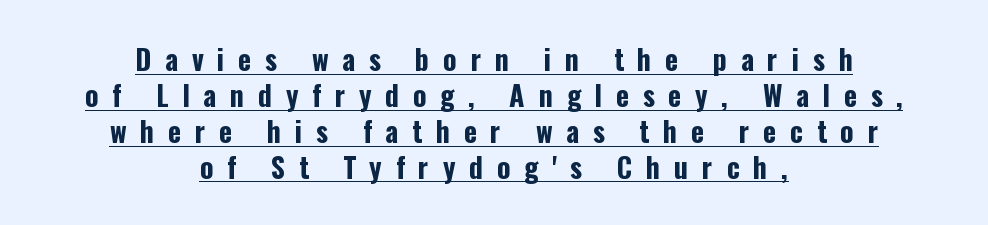
{"serif": "no", "italic": "no", "bold": "yes", "weight": "bold", "width": "condensed", "stroke_contrast": "low", "x_height": "medium", "monospaced": "no", "underline": "yes", "align": "center", "line_spacing": "normal", "line_spacing_ratio": 1.28, "letter_spacing": "wide", "letter_spacing_em": 0.49, "glyph_px": 28}
